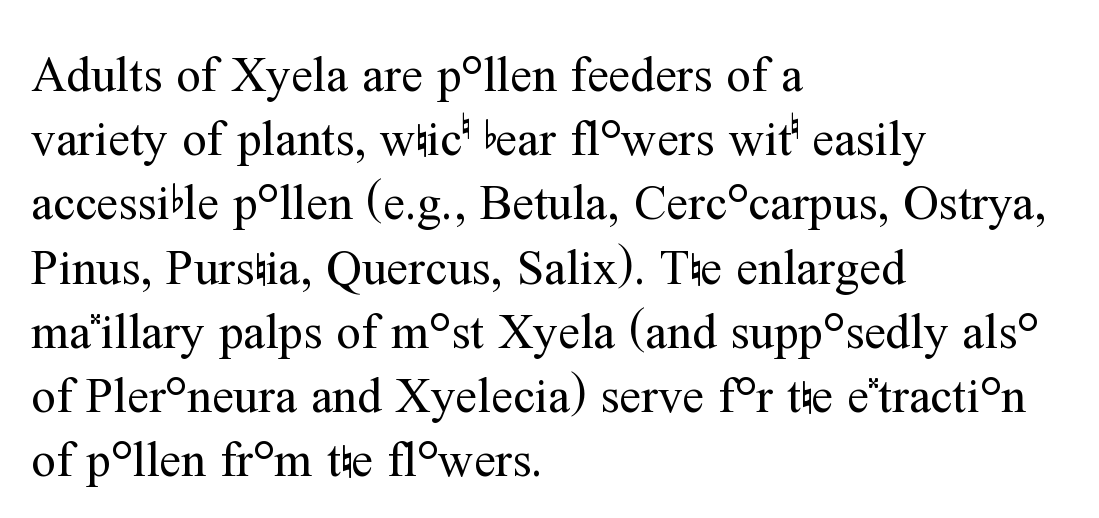
{"serif": "yes", "italic": "no", "bold": "no", "weight": "regular", "width": "normal", "stroke_contrast": "medium", "x_height": "medium", "monospaced": "no", "underline": "no", "align": "left", "line_spacing": "normal", "line_spacing_ratio": 1.31, "letter_spacing": "normal", "letter_spacing_em": 0.0, "glyph_px": 49}
